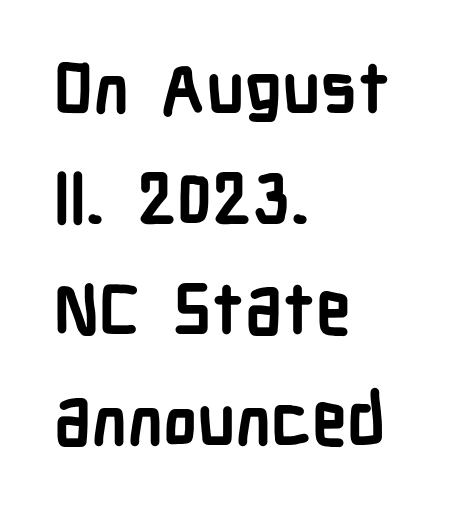
{"serif": "no", "italic": "no", "bold": "yes", "weight": "semibold", "width": "condensed", "stroke_contrast": "low", "x_height": "medium", "monospaced": "no", "underline": "no", "align": "left", "line_spacing": "normal", "line_spacing_ratio": 1.58, "letter_spacing": "normal", "letter_spacing_em": 0.0, "glyph_px": 70}
